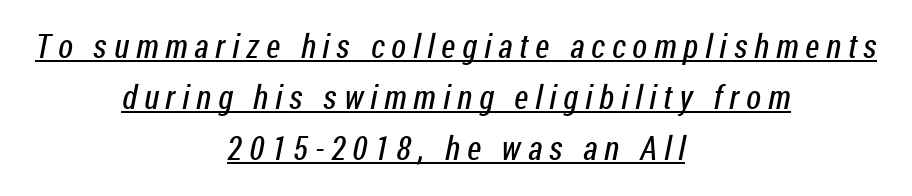
Each line of the rendering has a horizontal stroke beneath the glyphs. A sans-serif font was chosen for this passage. Counters stay open thanks to moderate or lighter strokes. Every row of glyphs is offset so its center matches the block's center.
